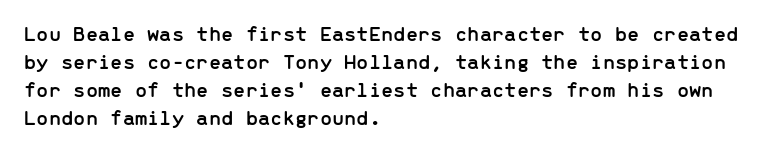
In terms of leading, this rendering sits right in the middle. Do the letters lean? They stand straight. These lines stack with their left ends in a neat column. The zone under the glyphs is completely vacant. The letters sit at their default tracking, neither squeezed nor spread.
